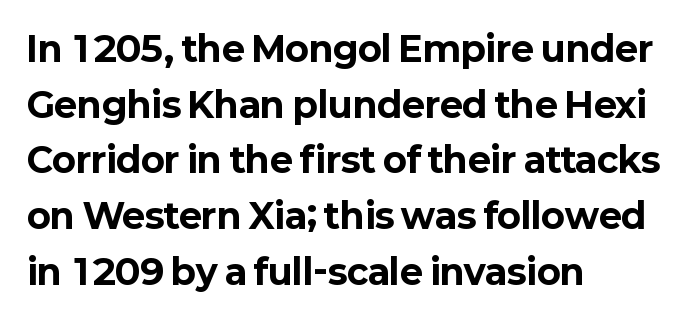
This sample has the flowing, uneven cadence of proportional lettering. The strokes are fattened all the way to bold. Here the glyphs are tracked normally, forming tight word shapes. Just letters on the line, the space beneath them empty. Regarding leading, the lines here are spaced in the standard way.
